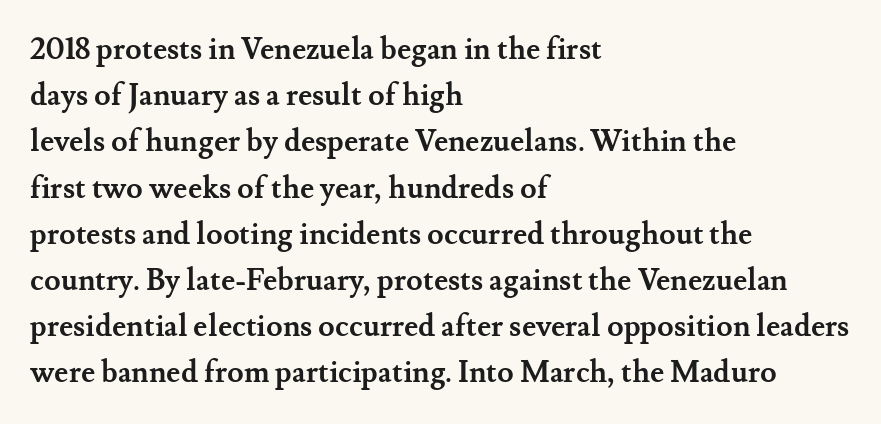
Here the designer chose a conventional face with non-uniform glyph widths. Its strokes are broad and dark, the hallmark of bold type. The rendering uses a moderate line-height, typical for paragraphs. Posture: upright roman.
